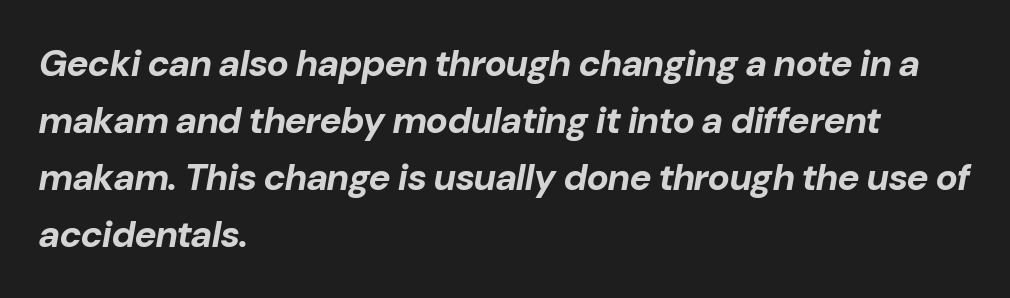
The image shows 37 px bold type, italic (leaning right); set left-aligned, normal line spacing (1.54x), normal letter spacing, not underlined; low stroke contrast and a medium x-height.
